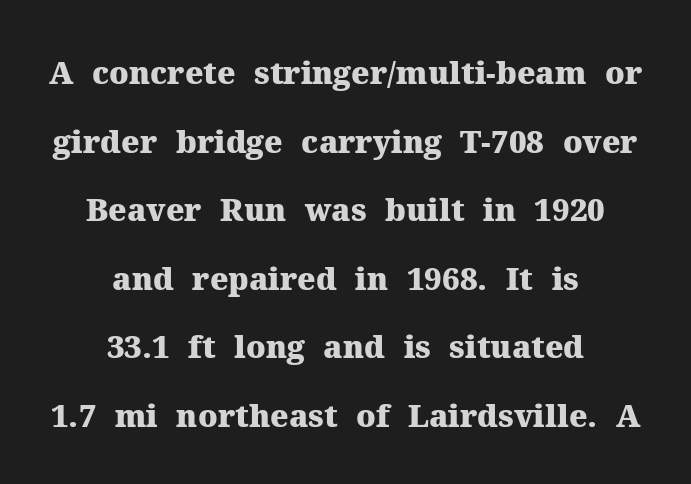
Q: Is the text bold? A: Yes.
Q: Is the text italic (slanted)? A: No, it is upright.
Q: Is the typeface a serif or a sans-serif typeface? A: Serif.
Q: Is the text underlined? A: No.
Q: How is the paragraph aligned? A: Centered.
Q: Is the spacing between letters normal or unusually wide? A: Normal.
Q: Is the spacing between lines tight, normal or loose? A: Loose.
Q: Width (condensed, normal, or wide)? A: Normal.
Q: Stroke contrast? A: Medium.
Q: x-height? A: Medium.
Q: Monospaced? A: No.
